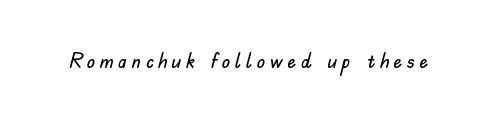
{"underline": "no", "letter_spacing": "wide", "letter_spacing_em": 0.2, "glyph_px": 22}
